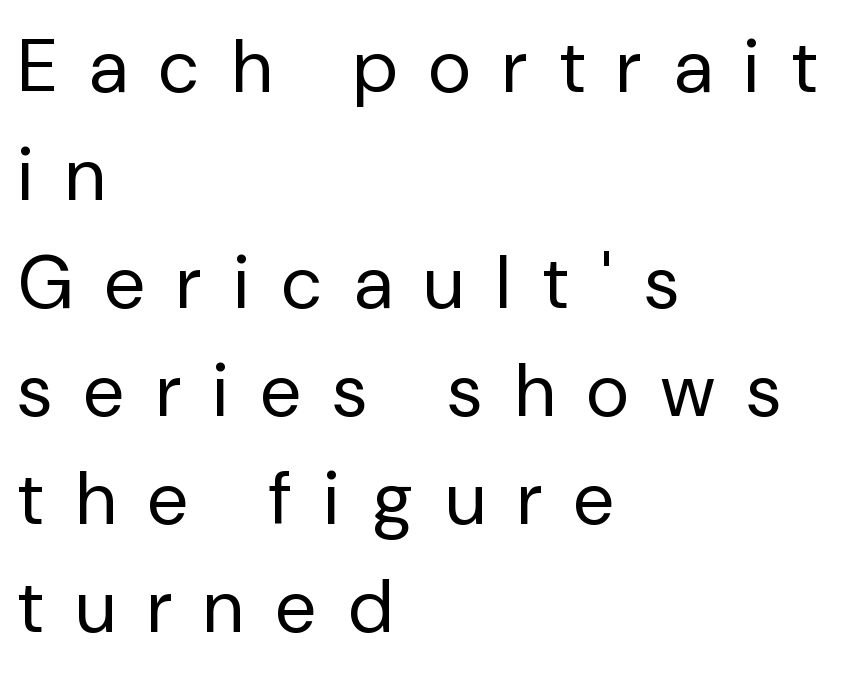
Each line starts at the same left margin while the right side varies. Proportional: the letters do not fall into vertical columns. Anything drawn beneath the words? Only blank space. Serifs: no, the terminals of the letterforms are clean. Letter spacing: wide.
